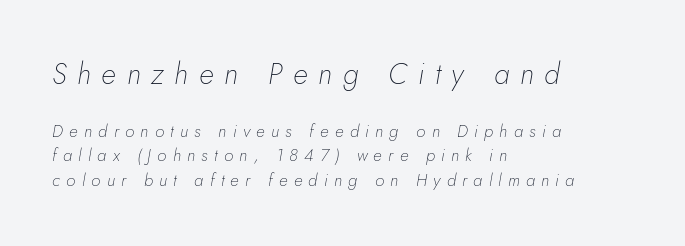
Q: Is the text bold? A: No.
Q: Is the text italic (slanted)? A: Yes, it leans right by about 5 degrees.
Q: Is the text underlined? A: No.
Q: How is the paragraph aligned? A: Left-aligned.
Q: Is the spacing between letters normal or unusually wide? A: Unusually wide.
Q: Is the spacing between lines tight, normal or loose? A: Normal.
Q: Which block of text is set in a larger size, the first (top) or the second (bottom)? A: The first (top) one.
Q: Width (condensed, normal, or wide)? A: Normal.
Q: Stroke contrast? A: Low.
Q: x-height? A: Small.
Q: Monospaced? A: No.
